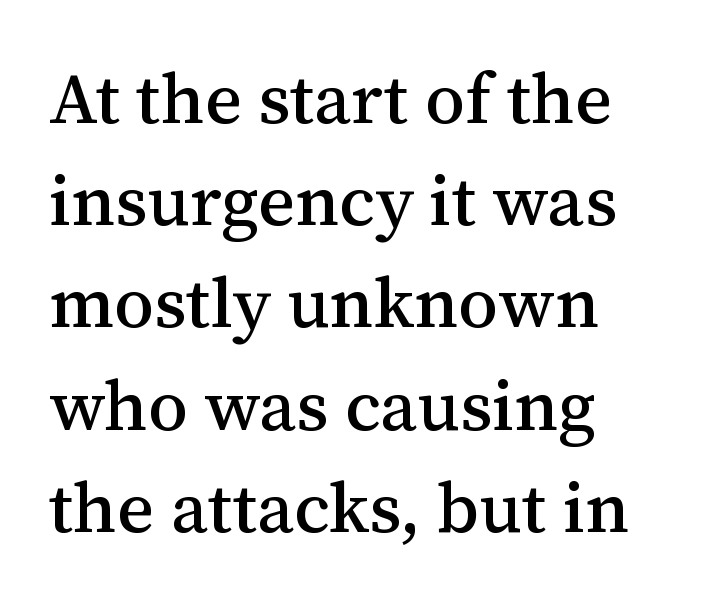
Q: Is the text italic (slanted)? A: No, it is upright.
Q: Is the typeface a serif or a sans-serif typeface? A: Serif.
Q: Is the text underlined? A: No.
Q: How is the paragraph aligned? A: Left-aligned.
Q: Is the spacing between letters normal or unusually wide? A: Normal.
Q: Is the spacing between lines tight, normal or loose? A: Normal.
Q: Width (condensed, normal, or wide)? A: Normal.
Q: Stroke contrast? A: Medium.
Q: x-height? A: Medium.
Q: Monospaced? A: No.
